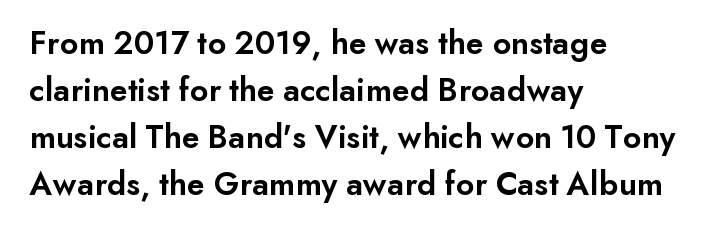
{"serif": "no", "italic": "no", "bold": "semi", "weight": "semibold", "width": "normal", "stroke_contrast": "low", "x_height": "small", "monospaced": "no", "underline": "no", "align": "left", "line_spacing": "normal", "line_spacing_ratio": 1.38, "letter_spacing": "normal", "letter_spacing_em": 0.0, "glyph_px": 34}
